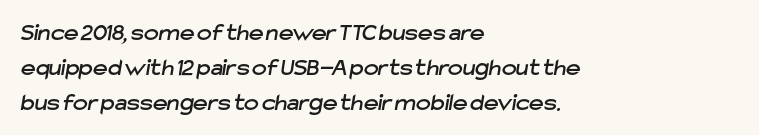
Q: Is the text underlined? A: No.
Q: How is the paragraph aligned? A: Left-aligned.
Q: Is the spacing between letters normal or unusually wide? A: Normal.
Q: Is the spacing between lines tight, normal or loose? A: Normal.
